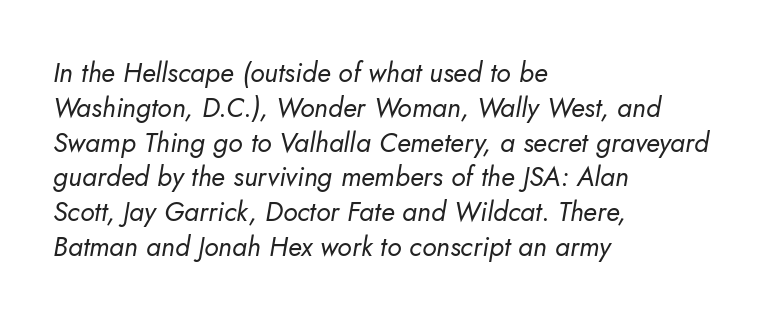
Q: Is the text bold? A: No.
Q: Is the text italic (slanted)? A: Yes, it leans right by about 10 degrees.
Q: Is the text underlined? A: No.
Q: How is the paragraph aligned? A: Left-aligned.
Q: Is the spacing between letters normal or unusually wide? A: Normal.
Q: Is the spacing between lines tight, normal or loose? A: Normal.
